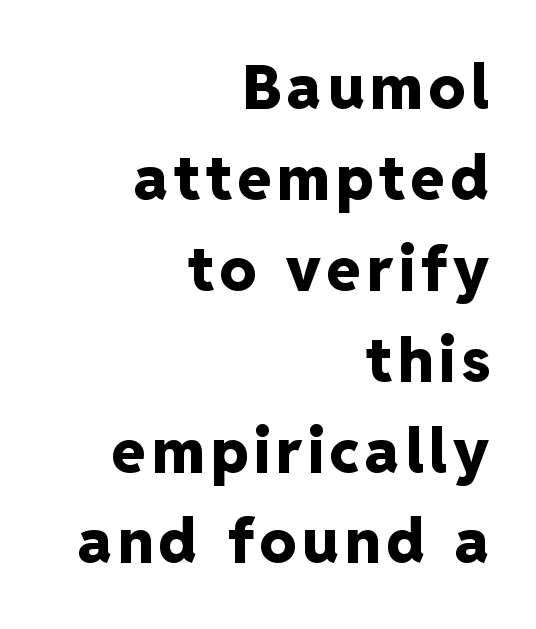
The image shows 61 px heavy sans-serif type, upright; set right-aligned, normal line spacing (1.49x), not underlined; low stroke contrast and a medium x-height.
